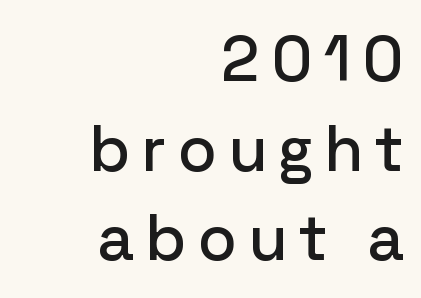
{"serif": "no", "italic": "no", "width": "normal", "stroke_contrast": "low", "x_height": "medium", "monospaced": "no", "underline": "no", "align": "right", "line_spacing": "normal", "line_spacing_ratio": 1.4, "letter_spacing": "wide", "letter_spacing_em": 0.2, "glyph_px": 64}
